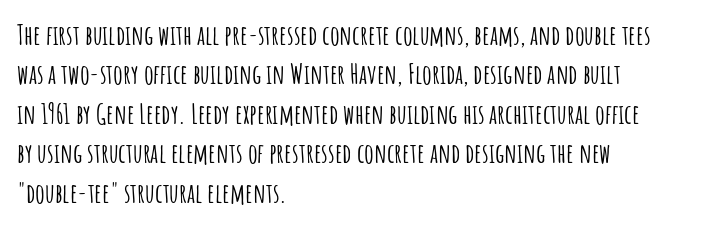
Rule under the text: the space is simply empty. The passage is arranged the way most books set body copy — flush left. This is the regular roman posture of the typeface. Default kerning and tracking; the words read as compact shapes.
